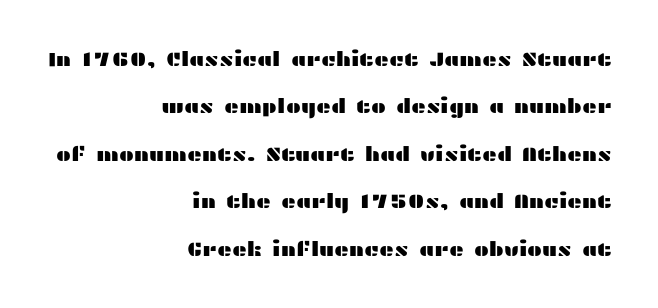
Q: Is the text italic (slanted)? A: No, it is upright.
Q: Is the text underlined? A: No.
Q: How is the paragraph aligned? A: Right-aligned.
Q: Is the spacing between letters normal or unusually wide? A: Normal.
Q: Is the spacing between lines tight, normal or loose? A: Loose.
